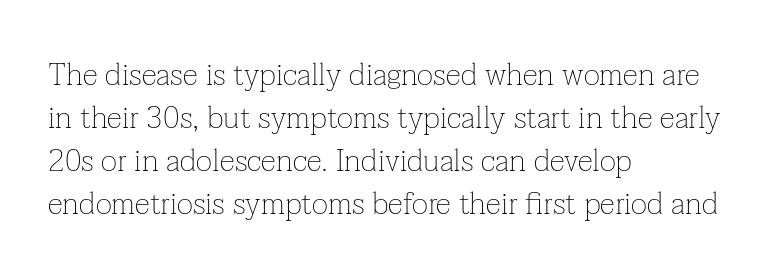
How are the letters spaced? Ordinarily, with no added tracking. Glance below the letters and you will spot only blank space. This is serif lettering, the kind often seen in printed books. Unlike italic type, these characters show no tilt at all. Is this a fixed-width face? No — the glyphs have proportional, varying widths. Alignment: flush left.
